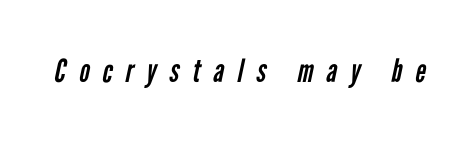
Q: Is the text bold? A: No.
Q: Is the typeface a serif or a sans-serif typeface? A: Sans-serif.
Q: Is the text underlined? A: No.
Q: Is the spacing between letters normal or unusually wide? A: Unusually wide.
Q: Width (condensed, normal, or wide)? A: Condensed.
Q: Stroke contrast? A: Low.
Q: x-height? A: Medium.
Q: Monospaced? A: No.
